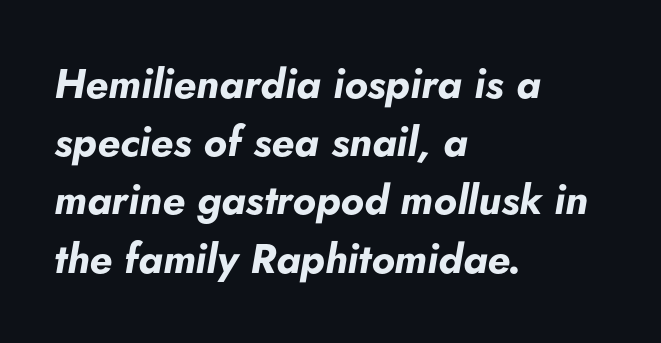
The image shows 41 px bold type, italic (leaning right); set left-aligned, normal line spacing (1.42x), normal letter spacing, not underlined; low stroke contrast and a small x-height.
